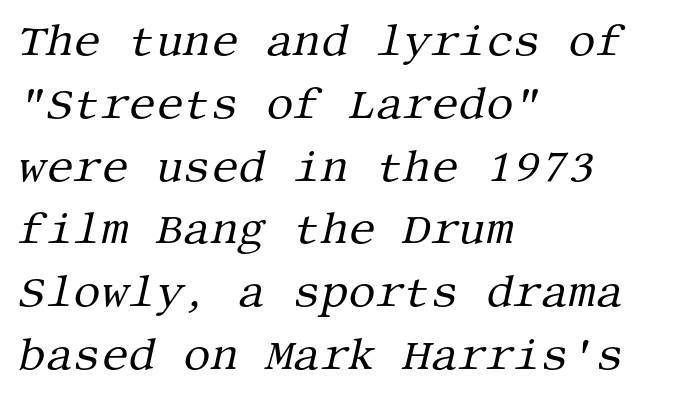
Bold? No — there's no thickening of the strokes. This sample uses an oblique cut, with every glyph tilted off the vertical. In terms of leading, this rendering sits right in the middle. The type family on display is of the serif kind. The glyphs are unaccompanied by any horizontal stroke below them. This sample uses plain, unmodified letter spacing.
